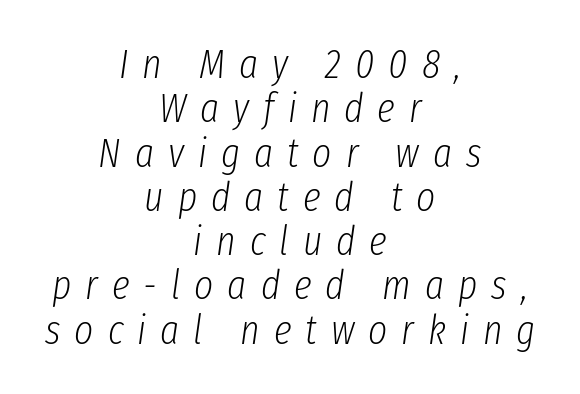
The image shows 41 px light, condensed type, italic (leaning right); set centered, tight line spacing (1.08x), unusually wide letter spacing (+0.34 em), not underlined; low stroke contrast and a medium x-height.
